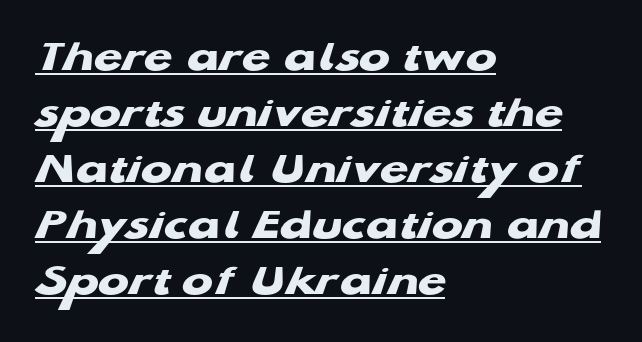
The image shows 46 px heavy, wide sans-serif type; set left-aligned, line spacing 1.22x, normal letter spacing, underlined; low stroke contrast and a medium x-height.
